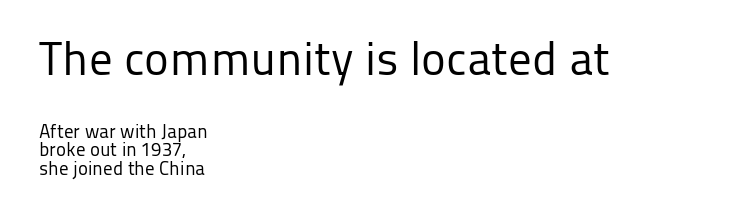
{"serif": "no", "italic": "no", "bold": "no", "weight": "regular", "width": "normal", "stroke_contrast": "low", "x_height": "medium", "monospaced": "no", "underline": "no", "align": "left", "line_spacing": "tight", "line_spacing_ratio": 0.98, "letter_spacing": "normal", "letter_spacing_em": 0.0, "larger_block": "first", "size_ratio": 2.47, "glyph_px": 47}
